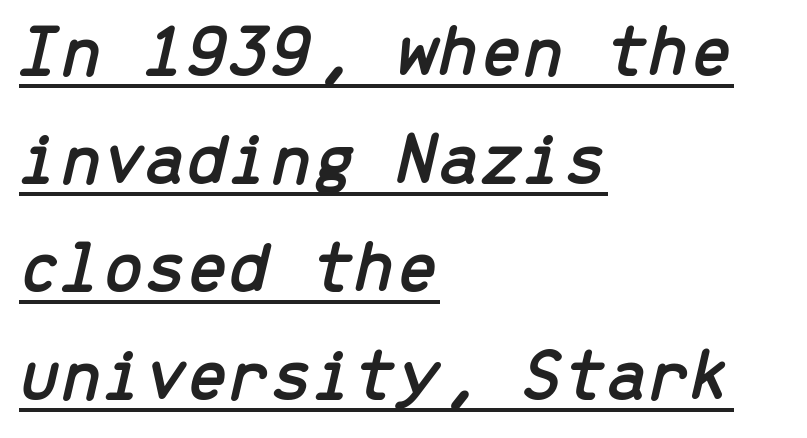
The image shows 75 px text type, italic (leaning right), monospaced; set left-aligned, normal line spacing (1.44x), normal letter spacing, underlined; low stroke contrast and a medium x-height.
